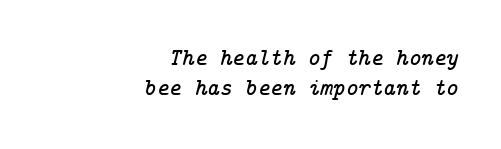
The image shows 24 px text type, italic (leaning right); set right-aligned, normal line spacing (1.25x), normal letter spacing, not underlined.
